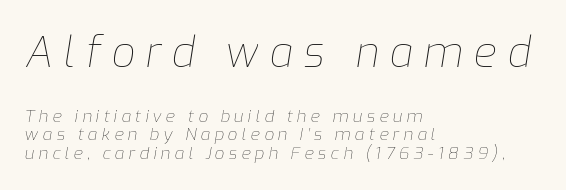
Q: Is the text bold? A: No.
Q: Is the text italic (slanted)? A: Yes, it leans right by about 9 degrees.
Q: Is the text underlined? A: No.
Q: How is the paragraph aligned? A: Left-aligned.
Q: Is the spacing between letters normal or unusually wide? A: Unusually wide.
Q: Is the spacing between lines tight, normal or loose? A: Tight.
Q: Which block of text is set in a larger size, the first (top) or the second (bottom)? A: The first (top) one.
Q: Width (condensed, normal, or wide)? A: Normal.
Q: Stroke contrast? A: Low.
Q: x-height? A: Medium.
Q: Monospaced? A: No.
